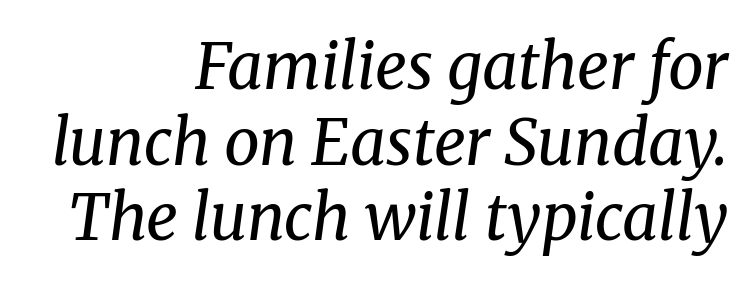
The image shows 63 px regular-weight serif type, italic (leaning right); set right-aligned, line spacing 1.2x, normal letter spacing, not underlined; medium stroke contrast and a medium x-height.
